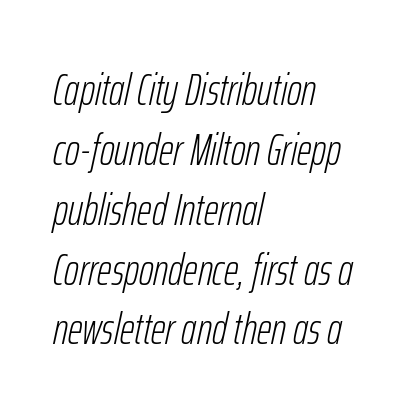
{"italic": "yes", "lean": "right", "slant_degrees": 12, "bold": "no", "weight": "light", "width": "condensed", "stroke_contrast": "low", "x_height": "medium", "monospaced": "no", "underline": "no", "align": "left", "line_spacing": "normal", "line_spacing_ratio": 1.33, "letter_spacing": "normal", "letter_spacing_em": 0.0, "glyph_px": 45}
